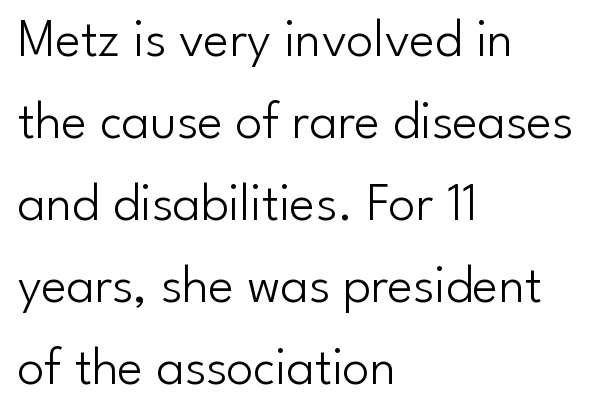
Standard letterfit; no display-style spreading of the glyphs. Notice how the stems are strictly vertical — no italics here. Typeset ragged right — the left edge is the straight one. Any mark beneath the type? The region is blank. A typesetter would label this face a sans.
